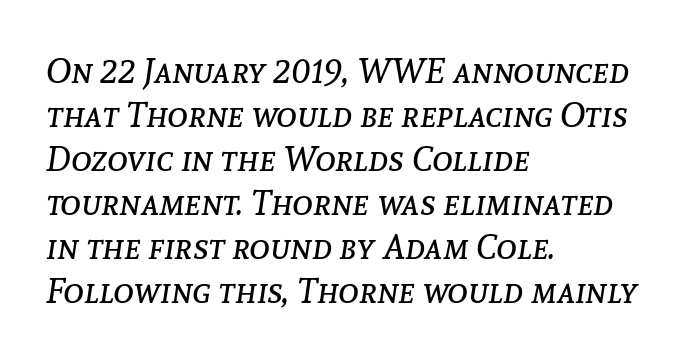
Each word holds together tightly as a unit, with standard inter-letter gaps. The line-height multiplier appears to be the usual default. The zone under the glyphs is completely vacant. The rendering applies a slant to the glyphs. Character widths vary here, with narrow letters taking less room than wide ones. The passage is arranged the way most books set body copy — flush left.
